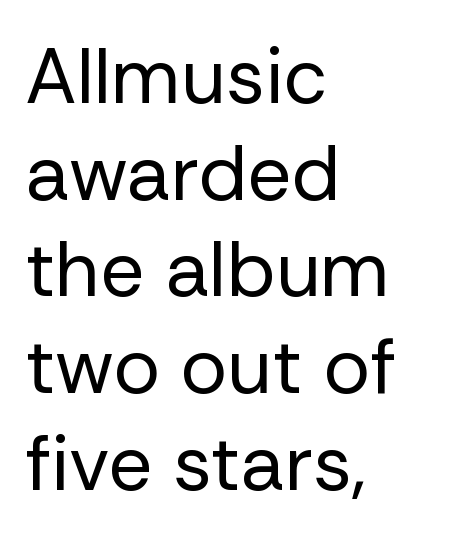
Q: Is the text bold? A: No.
Q: Is the text italic (slanted)? A: No, it is upright.
Q: Is the typeface a serif or a sans-serif typeface? A: Sans-serif.
Q: Is the text underlined? A: No.
Q: How is the paragraph aligned? A: Left-aligned.
Q: Is the spacing between letters normal or unusually wide? A: Normal.
Q: Width (condensed, normal, or wide)? A: Normal.
Q: Stroke contrast? A: Low.
Q: x-height? A: Medium.
Q: Monospaced? A: No.
